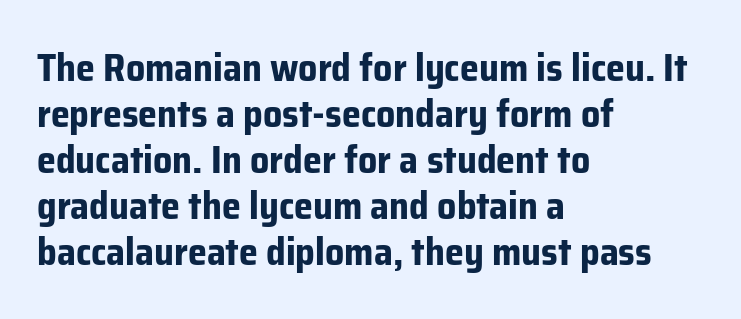
Short note: letters normally spaced. The rendering uses natural spacing where letterforms have individual widths. This sample uses an upright cut, with every glyph sitting square on the baseline. All the whitespace from short lines collects on the right.
